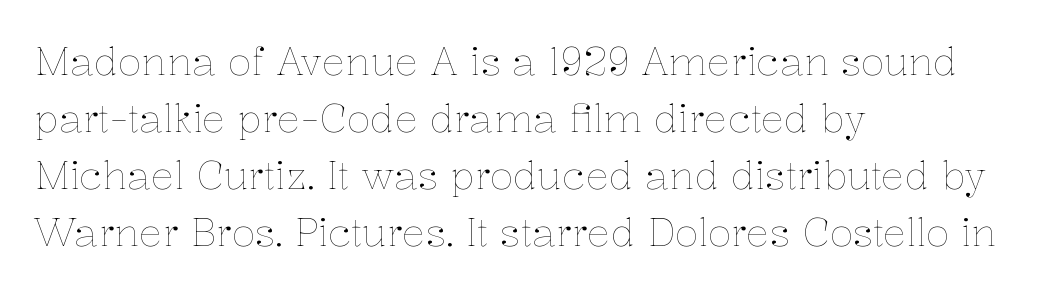
Vertically, the passage feels balanced, rows spaced as you'd expect. Alignment: flush left. Italic: no, the glyphs are upright roman. Each row of text sits above clean, open space.
